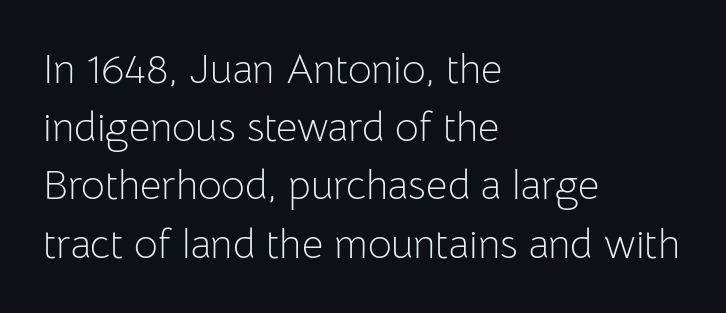
Q: Is the text bold? A: No.
Q: Is the text italic (slanted)? A: No, it is upright.
Q: Is the typeface a serif or a sans-serif typeface? A: Sans-serif.
Q: Is the text underlined? A: No.
Q: How is the paragraph aligned? A: Left-aligned.
Q: Is the spacing between letters normal or unusually wide? A: Normal.
Q: Is the spacing between lines tight, normal or loose? A: Normal.
Q: Width (condensed, normal, or wide)? A: Normal.
Q: Stroke contrast? A: Low.
Q: x-height? A: Medium.
Q: Monospaced? A: No.
